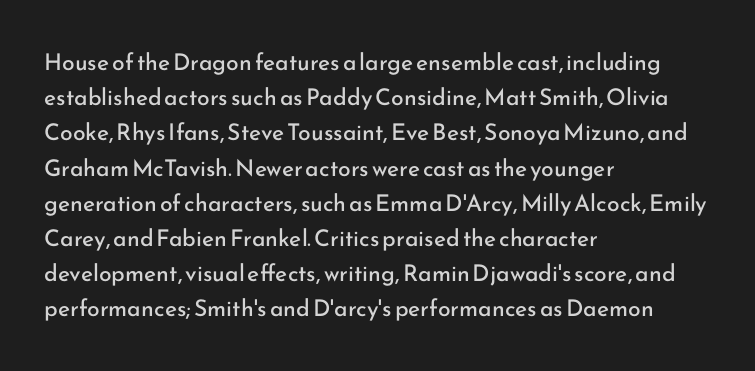
Q: Is the text bold? A: No.
Q: Is the text italic (slanted)? A: No, it is upright.
Q: Is the text underlined? A: No.
Q: How is the paragraph aligned? A: Left-aligned.
Q: Is the spacing between letters normal or unusually wide? A: Normal.
Q: Is the spacing between lines tight, normal or loose? A: Normal.
